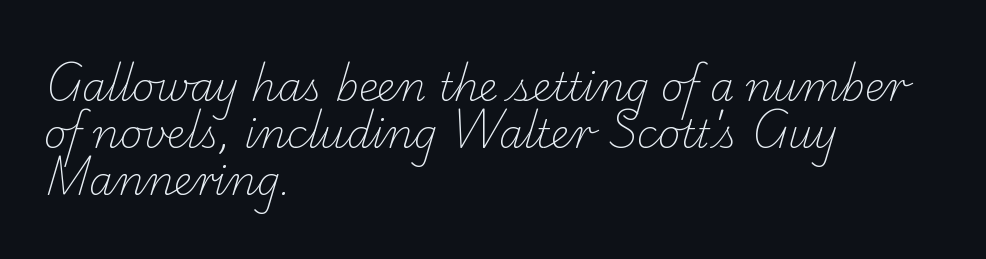
{"serif": "yes", "bold": "no", "weight": "light", "width": "normal", "stroke_contrast": "low", "x_height": "small", "monospaced": "no", "underline": "no", "align": "left", "line_spacing_ratio": 1.21, "letter_spacing": "normal", "letter_spacing_em": 0.0, "glyph_px": 39}
